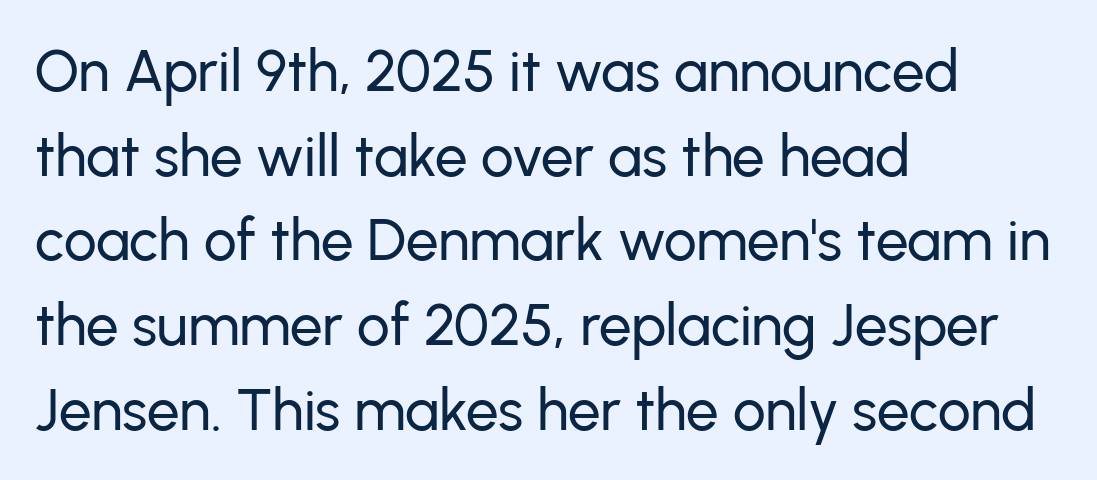
{"serif": "no", "italic": "no", "width": "normal", "stroke_contrast": "low", "x_height": "medium", "monospaced": "no", "underline": "no", "align": "left", "line_spacing": "normal", "line_spacing_ratio": 1.46, "letter_spacing": "normal", "letter_spacing_em": 0.0, "glyph_px": 58}
